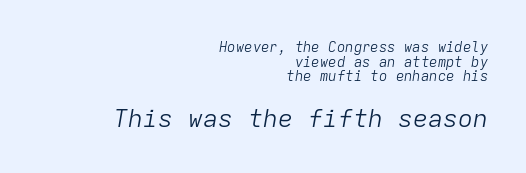
Q: Is the text bold? A: No.
Q: Is the text italic (slanted)? A: Yes, it leans right by about 9 degrees.
Q: Is the text underlined? A: No.
Q: How is the paragraph aligned? A: Right-aligned.
Q: Is the spacing between letters normal or unusually wide? A: Normal.
Q: Is the spacing between lines tight, normal or loose? A: Tight.
Q: Which block of text is set in a larger size, the first (top) or the second (bottom)? A: The second (bottom) one.
